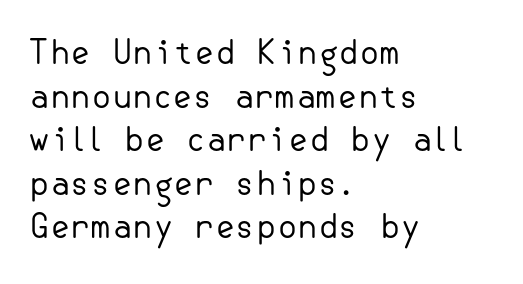
The image shows 33 px regular-weight sans-serif type, upright; set left-aligned, normal line spacing (1.32x), normal letter spacing, not underlined; low stroke contrast and a small x-height.
